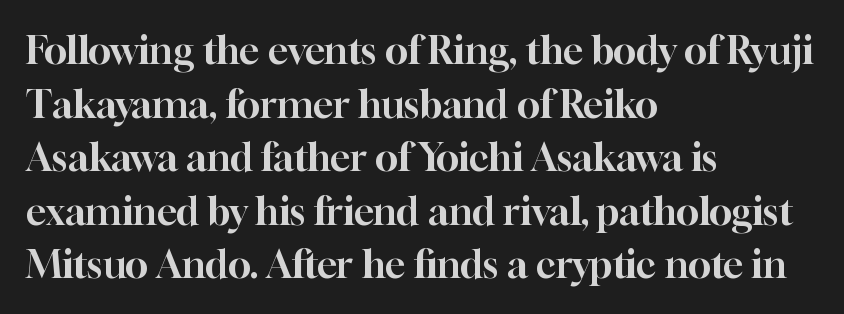
Line starts are locked; line ends wander. The gaps between neighbouring characters are ordinary and unremarkable. Do the characters align in a grid? No, the font is proportional. The type sits square on the baseline with zero lean.
